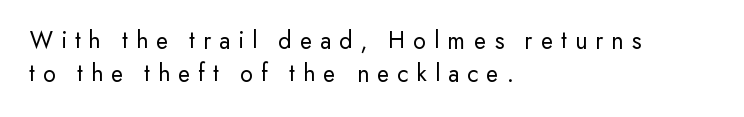
Q: Is the text bold? A: No.
Q: Is the text italic (slanted)? A: No, it is upright.
Q: Is the text underlined? A: No.
Q: How is the paragraph aligned? A: Left-aligned.
Q: Is the spacing between letters normal or unusually wide? A: Unusually wide.
Q: Is the spacing between lines tight, normal or loose? A: Normal.
